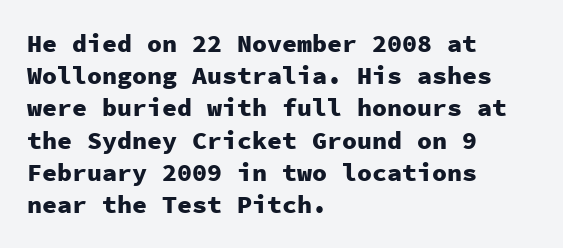
{"italic": "no", "bold": "yes", "underline": "no", "align": "left", "line_spacing": "normal", "line_spacing_ratio": 1.29, "letter_spacing": "normal", "letter_spacing_em": 0.0, "glyph_px": 25}
